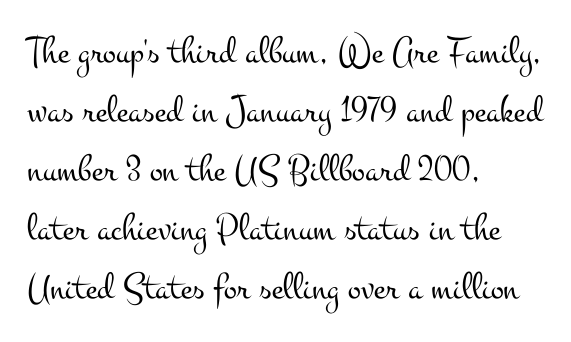
The image shows 39 px light, wide type; set left-aligned, normal line spacing (1.51x), normal letter spacing, not underlined; medium stroke contrast and a small x-height.
